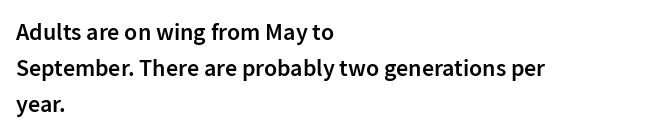
Q: Is the text bold? A: Semi-bold.
Q: Is the text italic (slanted)? A: No, it is upright.
Q: Is the text underlined? A: No.
Q: How is the paragraph aligned? A: Left-aligned.
Q: Is the spacing between letters normal or unusually wide? A: Normal.
Q: Is the spacing between lines tight, normal or loose? A: Normal.
